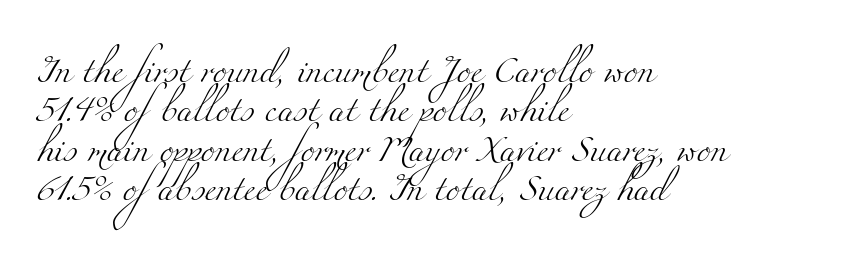
Baseline-to-baseline distance is the conventional proportion of letter height. Ink coverage per letter is moderate at most. Clear beneath every line of the passage. Is the letter spacing exaggerated? No — it looks like the ordinary default.
